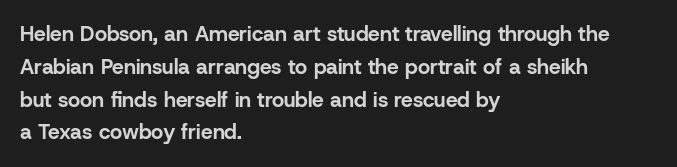
The image shows 21 px bold type, upright; set left-aligned, normal line spacing (1.56x), normal letter spacing, not underlined.
